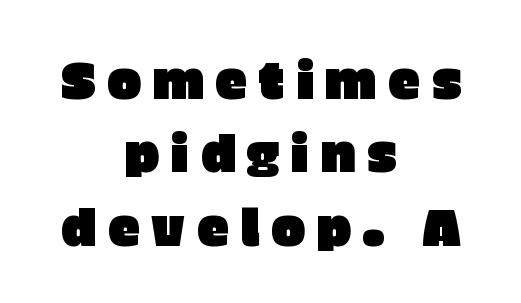
Q: Is the text italic (slanted)? A: No, it is upright.
Q: Is the typeface a serif or a sans-serif typeface? A: Sans-serif.
Q: Is the text underlined? A: No.
Q: How is the paragraph aligned? A: Centered.
Q: Is the spacing between letters normal or unusually wide? A: Unusually wide.
Q: Is the spacing between lines tight, normal or loose? A: Normal.
Q: Width (condensed, normal, or wide)? A: Normal.
Q: Stroke contrast? A: Low.
Q: x-height? A: Large.
Q: Monospaced? A: No.
